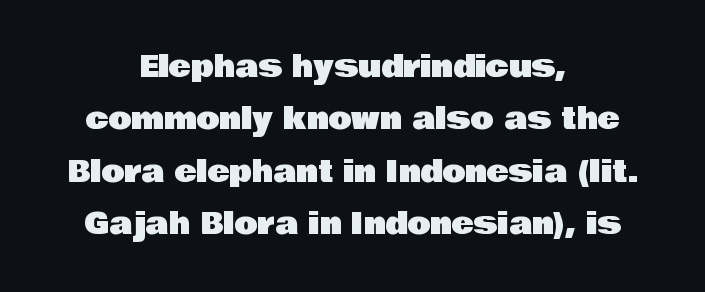
The image shows 30 px sans-serif type, upright; set centered, line spacing 1.75x, normal letter spacing, not underlined; low stroke contrast and a large x-height.
